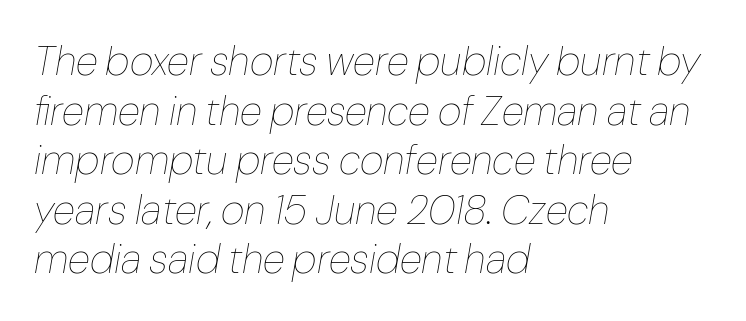
Posture: slanted. The letters advance in unequal steps, a hallmark of proportional type. The passage shown has conventional tracking throughout. Descender tails drop into unmarked territory.
